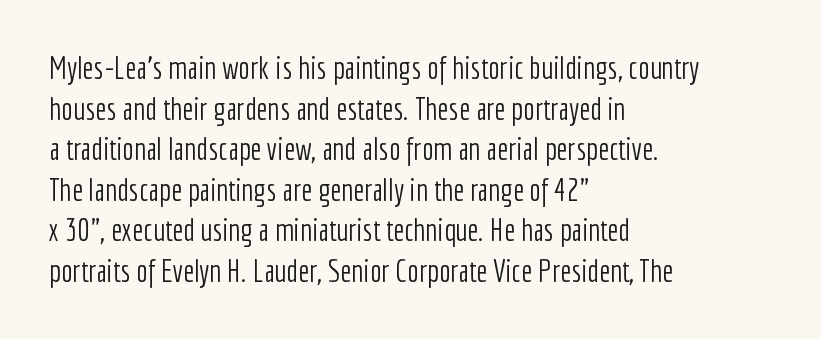
Ordinary non-slanted type is in use. The text block is weighted toward the left margin, trailing off unevenly rightward. This rendering features lettering with no underline. The typesetting does not lean heavy: it is not bold. Leading matches the norm, producing a regular column.
